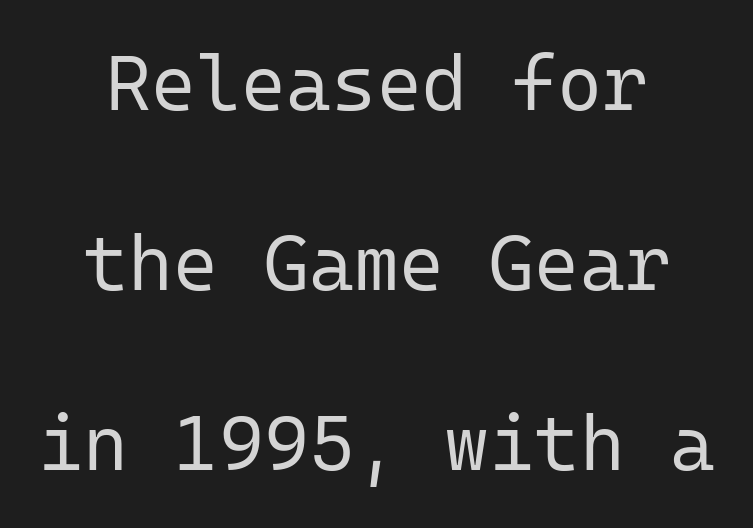
Q: Is the text bold? A: No.
Q: Is the text italic (slanted)? A: No, it is upright.
Q: Is the typeface a serif or a sans-serif typeface? A: Sans-serif.
Q: Is the text underlined? A: No.
Q: How is the paragraph aligned? A: Centered.
Q: Is the spacing between letters normal or unusually wide? A: Normal.
Q: Is the spacing between lines tight, normal or loose? A: Loose.
Q: Width (condensed, normal, or wide)? A: Normal.
Q: Stroke contrast? A: Low.
Q: x-height? A: Medium.
Q: Monospaced? A: Yes.
